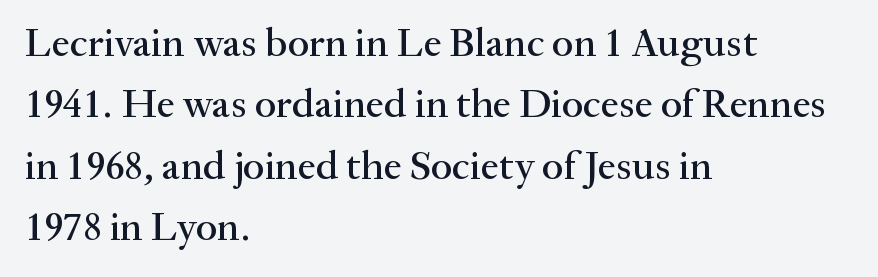
{"serif": "yes", "italic": "no", "width": "normal", "stroke_contrast": "medium", "x_height": "small", "monospaced": "no", "underline": "no", "align": "left", "line_spacing": "normal", "line_spacing_ratio": 1.5, "letter_spacing": "normal", "letter_spacing_em": 0.0, "glyph_px": 41}
